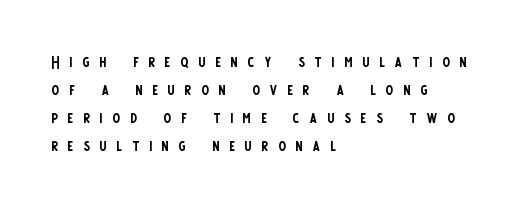
{"italic": "no", "bold": "no", "underline": "no", "align": "left", "line_spacing": "normal", "line_spacing_ratio": 1.28, "letter_spacing": "wide", "letter_spacing_em": 0.46, "glyph_px": 22}
